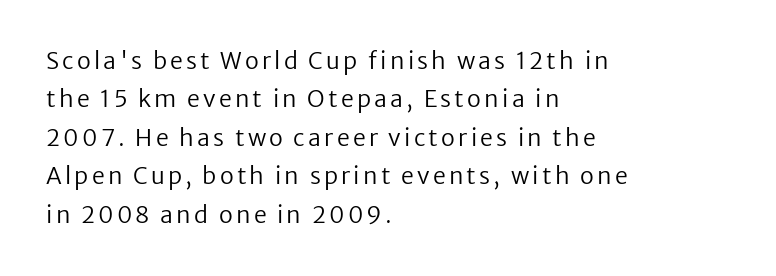
If you drew a ruler down the left edge, every line would touch it. The letters look calm and open, with moderate or lighter stems. The lettering holds an erect, upright posture throughout. Descenders are the only things crossing below the line. Whoever set this chose a conventional vertical rhythm.
